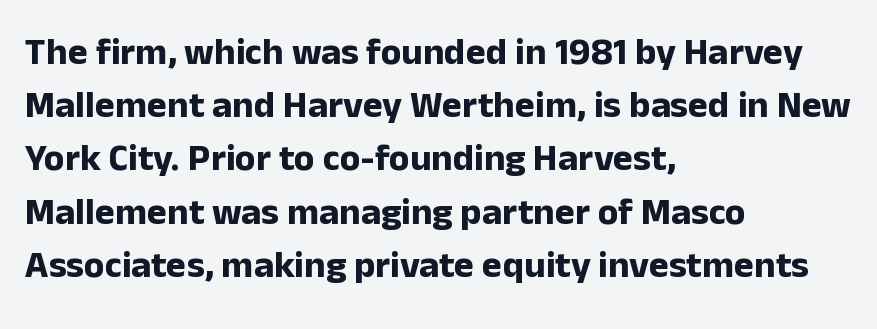
{"serif": "no", "italic": "no", "bold": "yes", "weight": "bold", "width": "normal", "stroke_contrast": "low", "x_height": "medium", "monospaced": "no", "underline": "no", "align": "left", "line_spacing": "normal", "line_spacing_ratio": 1.4, "letter_spacing": "normal", "letter_spacing_em": 0.0, "glyph_px": 38}
